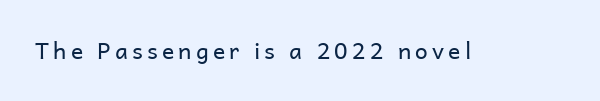
Honestly, there is no underline to notice here at all. This is roman type, the default non-slanted kind. Weight: not bold — regular or lighter.
